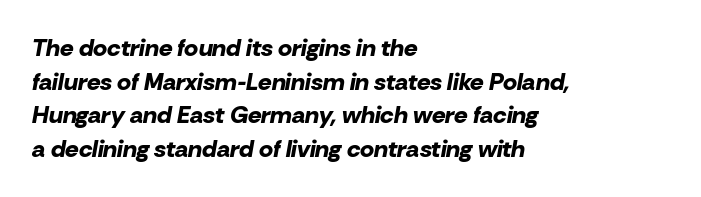
{"italic": "yes", "lean": "right", "slant_degrees": 10, "bold": "yes", "underline": "no", "align": "left", "line_spacing": "normal", "line_spacing_ratio": 1.4, "letter_spacing": "normal", "letter_spacing_em": 0.0, "glyph_px": 24}
